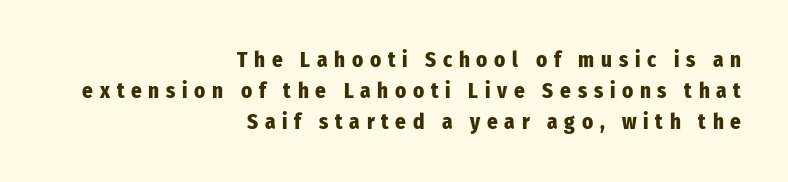
{"italic": "no", "bold": "yes", "underline": "no", "align": "right", "line_spacing": "normal", "line_spacing_ratio": 1.47, "letter_spacing": "wide", "letter_spacing_em": 0.32, "glyph_px": 21}
